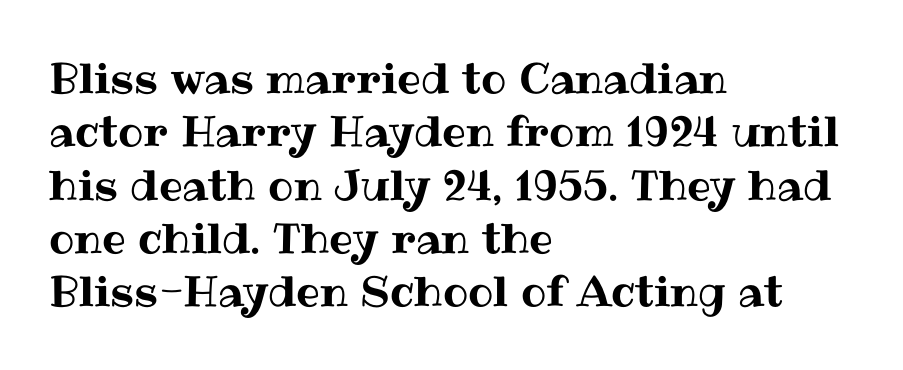
{"italic": "no", "width": "normal", "stroke_contrast": "medium", "x_height": "medium", "monospaced": "no", "underline": "no", "align": "left", "line_spacing": "normal", "line_spacing_ratio": 1.27, "letter_spacing": "normal", "letter_spacing_em": 0.0, "glyph_px": 42}
